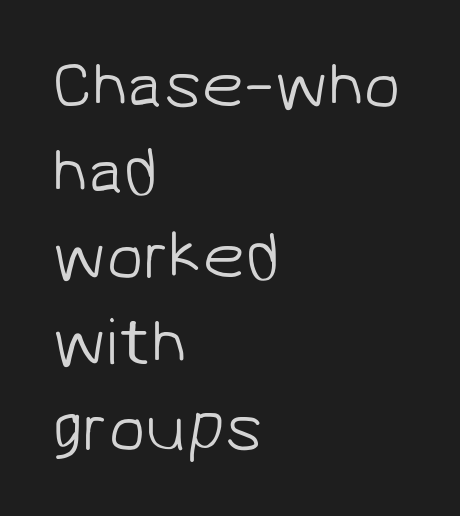
The image shows 68 px light sans-serif type; set left-aligned, normal line spacing (1.26x), normal letter spacing, not underlined; low stroke contrast and a medium x-height.
